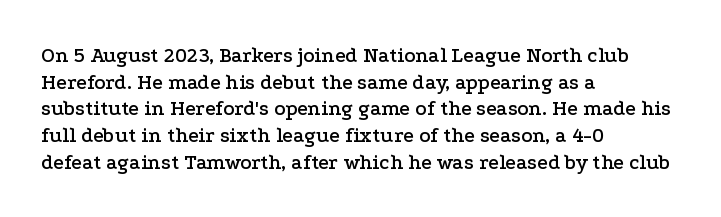
{"italic": "no", "underline": "no", "align": "left", "line_spacing": "normal", "line_spacing_ratio": 1.27, "letter_spacing": "normal", "letter_spacing_em": 0.0, "glyph_px": 21}
